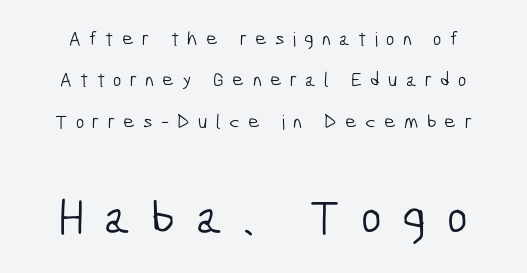
Q: Is the text bold? A: No.
Q: Is the typeface a serif or a sans-serif typeface? A: Sans-serif.
Q: Is the text underlined? A: No.
Q: Is the spacing between letters normal or unusually wide? A: Unusually wide.
Q: Is the spacing between lines tight, normal or loose? A: Loose.
Q: Which block of text is set in a larger size, the first (top) or the second (bottom)? A: The second (bottom) one.
Q: Width (condensed, normal, or wide)? A: Condensed.
Q: Stroke contrast? A: Low.
Q: x-height? A: Medium.
Q: Monospaced? A: No.
